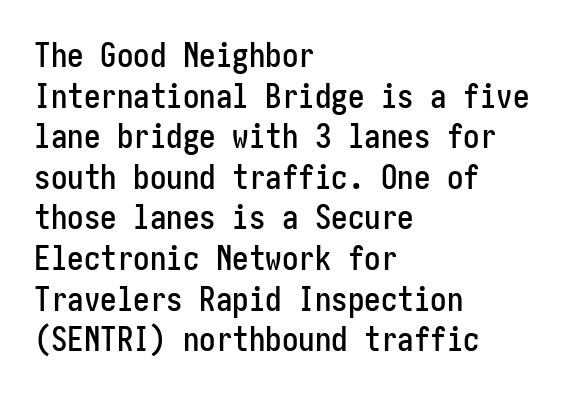
The type family on display is of the sans-serif kind. One-word summary of the alignment: left. Each word holds together tightly as a unit, with standard inter-letter gaps. No word sits above an underline. A typesetter would mark this as roman, not italic.
